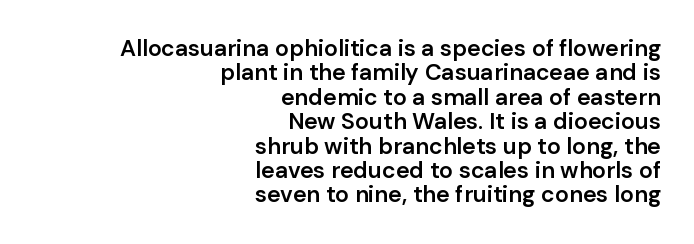
Q: Is the text bold? A: Semi-bold.
Q: Is the text italic (slanted)? A: No, it is upright.
Q: Is the text underlined? A: No.
Q: How is the paragraph aligned? A: Right-aligned.
Q: Is the spacing between letters normal or unusually wide? A: Normal.
Q: Is the spacing between lines tight, normal or loose? A: Tight.
